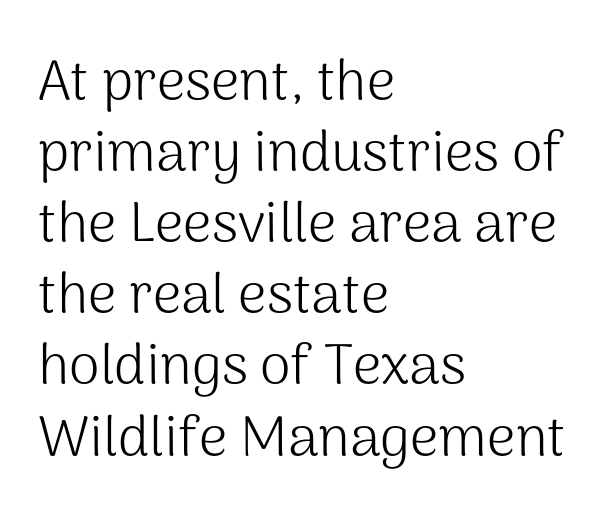
{"serif": "no", "italic": "no", "bold": "no", "weight": "light", "width": "normal", "stroke_contrast": "medium", "x_height": "medium", "monospaced": "no", "underline": "no", "align": "left", "line_spacing": "normal", "line_spacing_ratio": 1.27, "letter_spacing": "normal", "letter_spacing_em": 0.0, "glyph_px": 56}
